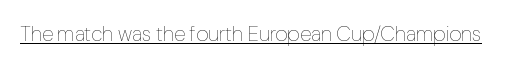
Q: Is the text bold? A: No.
Q: Is the text italic (slanted)? A: No, it is upright.
Q: Is the text underlined? A: Yes.
Q: Is the spacing between letters normal or unusually wide? A: Normal.
